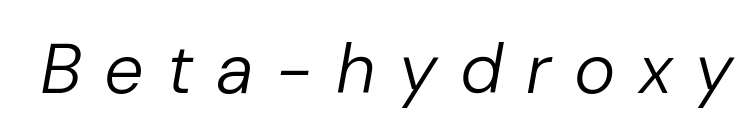
Q: Is the text bold? A: No.
Q: Is the text italic (slanted)? A: Yes, it leans right by about 10 degrees.
Q: Is the text underlined? A: No.
Q: Is the spacing between letters normal or unusually wide? A: Unusually wide.
Q: Width (condensed, normal, or wide)? A: Normal.
Q: Stroke contrast? A: Low.
Q: x-height? A: Medium.
Q: Monospaced? A: No.
